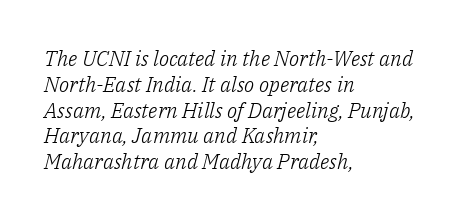
{"italic": "yes", "lean": "right", "slant_degrees": 14, "bold": "no", "underline": "no", "align": "left", "line_spacing_ratio": 1.23, "letter_spacing": "normal", "letter_spacing_em": 0.0, "glyph_px": 21}
